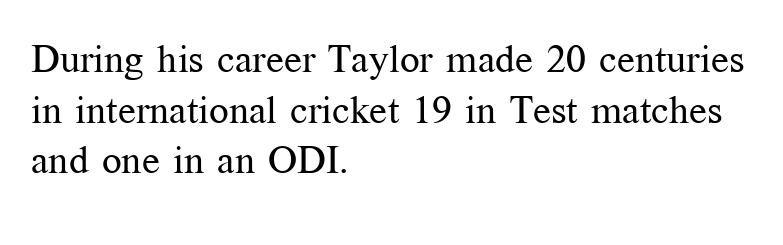
{"serif": "yes", "italic": "no", "bold": "no", "weight": "regular", "width": "normal", "stroke_contrast": "medium", "x_height": "medium", "monospaced": "no", "underline": "no", "align": "left", "line_spacing": "normal", "line_spacing_ratio": 1.3, "letter_spacing": "normal", "letter_spacing_em": 0.0, "glyph_px": 39}
